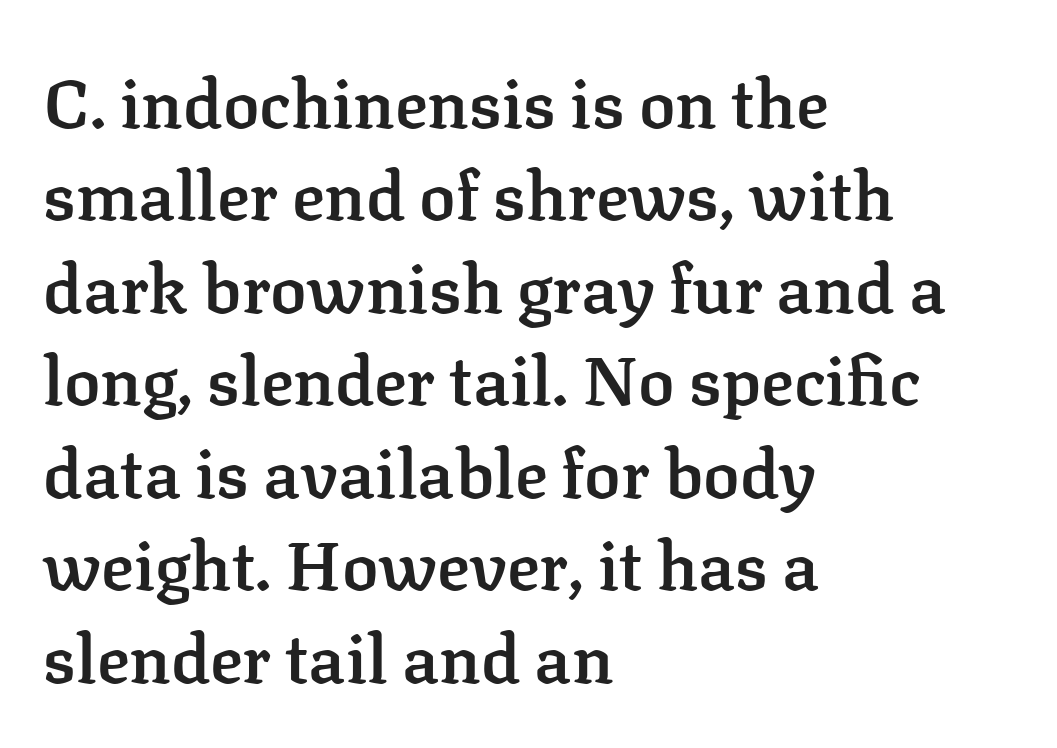
The image shows 68 px semibold serif type, upright; set left-aligned, normal line spacing (1.36x), normal letter spacing, not underlined; low stroke contrast and a medium x-height.
